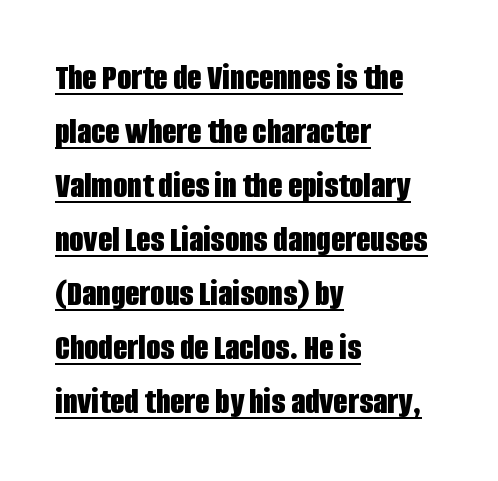
The image shows 37 px bold, condensed sans-serif type, upright; set left-aligned, normal line spacing (1.46x), normal letter spacing, underlined; low stroke contrast and a large x-height.
